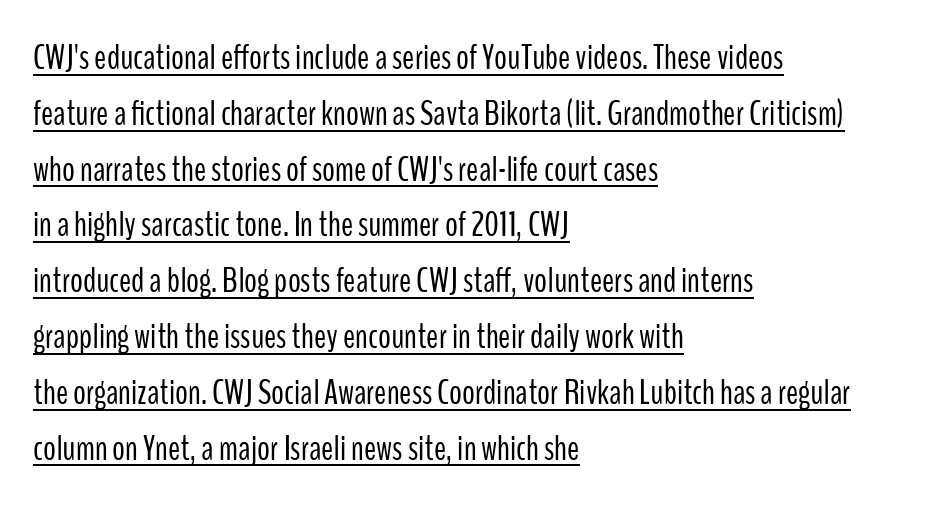
{"serif": "no", "italic": "no", "bold": "no", "weight": "light", "width": "condensed", "stroke_contrast": "low", "x_height": "medium", "monospaced": "no", "underline": "yes", "align": "left", "line_spacing": "normal", "line_spacing_ratio": 1.55, "letter_spacing": "normal", "letter_spacing_em": 0.0, "glyph_px": 36}
